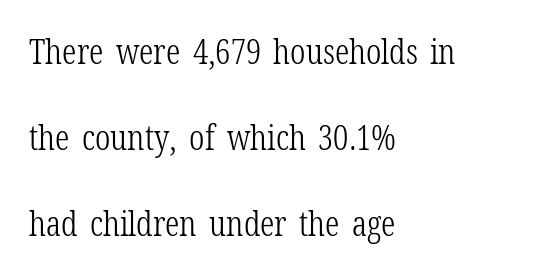
{"serif": "yes", "italic": "no", "bold": "no", "weight": "light", "width": "condensed", "stroke_contrast": "low", "x_height": "medium", "monospaced": "no", "underline": "no", "align": "left", "line_spacing": "loose", "line_spacing_ratio": 2.46, "letter_spacing": "normal", "letter_spacing_em": 0.0, "glyph_px": 35}
